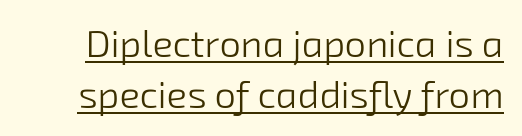
The image shows 38 px light sans-serif type; set normal line spacing (1.35x), normal letter spacing, underlined; low stroke contrast and a medium x-height.
